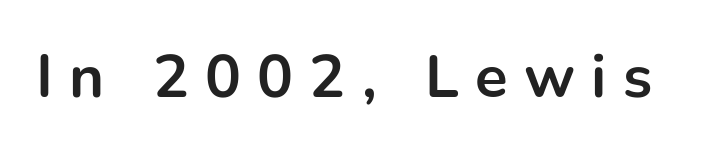
Q: Is the text bold? A: Yes.
Q: Is the text italic (slanted)? A: No, it is upright.
Q: Is the typeface a serif or a sans-serif typeface? A: Sans-serif.
Q: Is the text underlined? A: No.
Q: Is the spacing between letters normal or unusually wide? A: Unusually wide.
Q: Width (condensed, normal, or wide)? A: Normal.
Q: Stroke contrast? A: Low.
Q: x-height? A: Medium.
Q: Monospaced? A: No.
